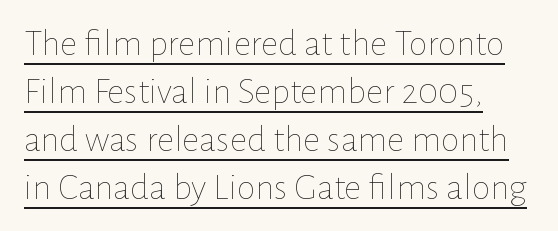
{"italic": "no", "bold": "no", "weight": "thin", "width": "normal", "stroke_contrast": "low", "x_height": "medium", "monospaced": "no", "underline": "yes", "align": "left", "line_spacing": "normal", "line_spacing_ratio": 1.26, "letter_spacing": "normal", "letter_spacing_em": 0.0, "glyph_px": 38}
